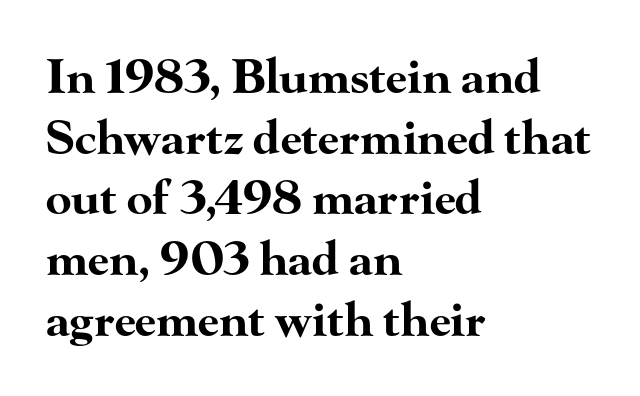
Spacing between characters is what you'd get straight out of the box. Upright lettering throughout. A dark, heavy texture on the line: the type is bold. Students, observe: this is what conventionally led text looks like. The specimen omits any rule beneath the text block's lines.
